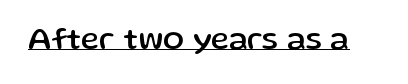
Q: Is the text italic (slanted)? A: No, it is upright.
Q: Is the typeface a serif or a sans-serif typeface? A: Sans-serif.
Q: Is the text underlined? A: Yes.
Q: Is the spacing between letters normal or unusually wide? A: Normal.
Q: Width (condensed, normal, or wide)? A: Normal.
Q: Stroke contrast? A: Low.
Q: x-height? A: Medium.
Q: Monospaced? A: No.
